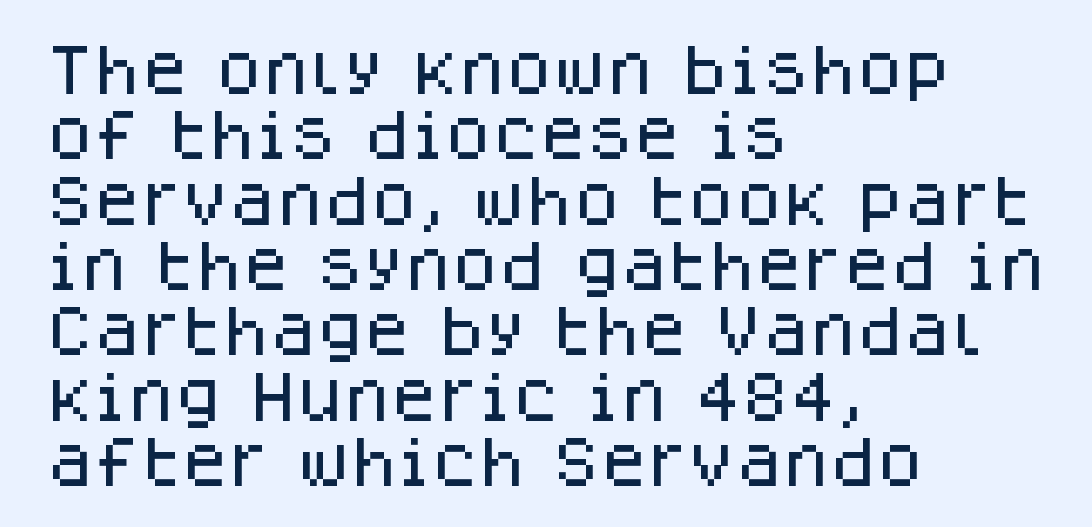
{"serif": "no", "italic": "no", "width": "normal", "stroke_contrast": "low", "x_height": "large", "monospaced": "no", "underline": "no", "align": "left", "line_spacing_ratio": 1.21, "letter_spacing": "normal", "letter_spacing_em": 0.0, "glyph_px": 54}
